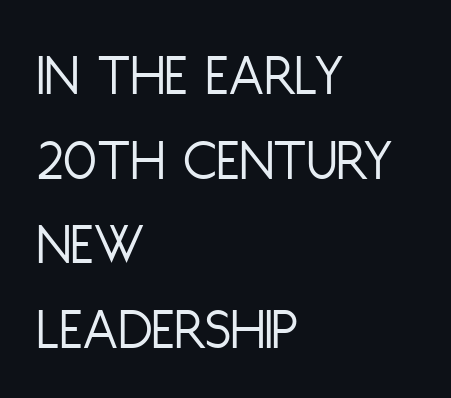
The glyphs in this specimen are sans serif. The font sits on the lighter half of the weight spectrum, regular included. Quick note: interline space is typical. A typesetter would call this proportional, since set widths differ per character. Tracking here is standard; glyphs follow each other at the usual distance.
